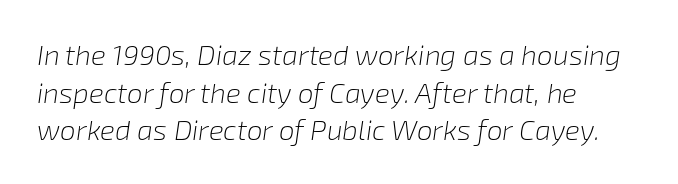
Q: Is the text bold? A: No.
Q: Is the text italic (slanted)? A: Yes, it leans right by about 8 degrees.
Q: Is the text underlined? A: No.
Q: How is the paragraph aligned? A: Left-aligned.
Q: Is the spacing between letters normal or unusually wide? A: Normal.
Q: Is the spacing between lines tight, normal or loose? A: Normal.
Q: Width (condensed, normal, or wide)? A: Normal.
Q: Stroke contrast? A: Low.
Q: x-height? A: Medium.
Q: Monospaced? A: No.
